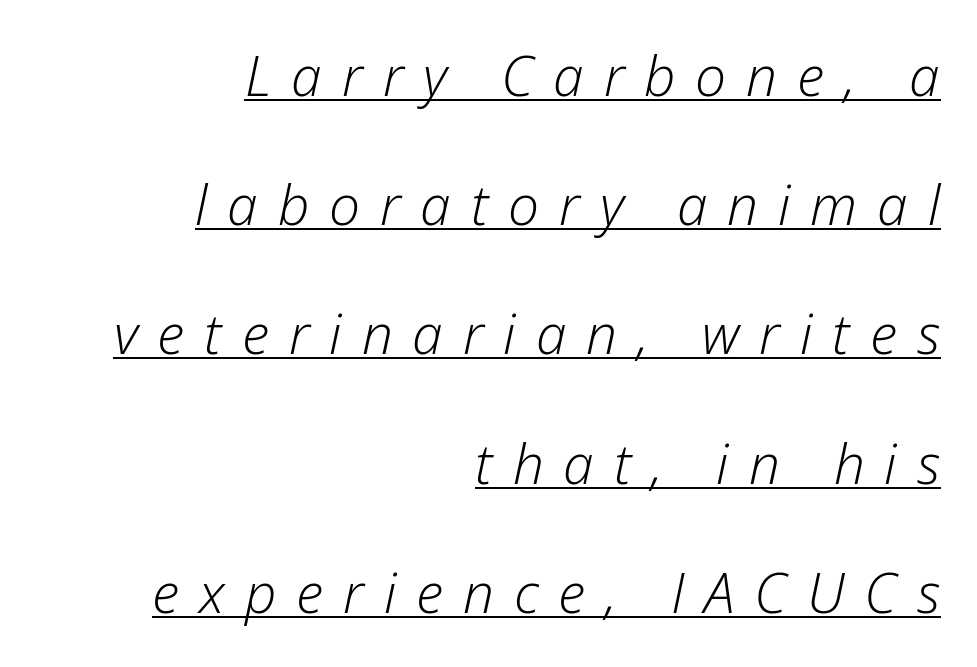
The image shows 55 px light type, italic (leaning right); set right-aligned, loose line spacing (2.35x), unusually wide letter spacing (+0.36 em), underlined; low stroke contrast and a medium x-height.
